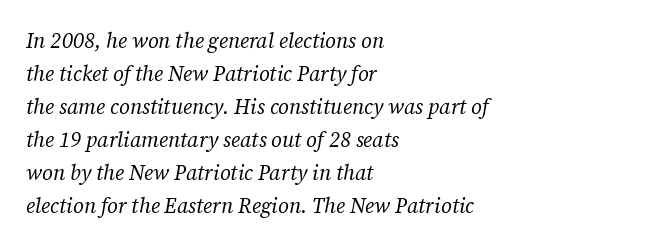
{"italic": "yes", "lean": "right", "slant_degrees": 12, "bold": "no", "underline": "no", "align": "left", "line_spacing": "normal", "line_spacing_ratio": 1.57, "letter_spacing": "normal", "letter_spacing_em": 0.0, "glyph_px": 21}
